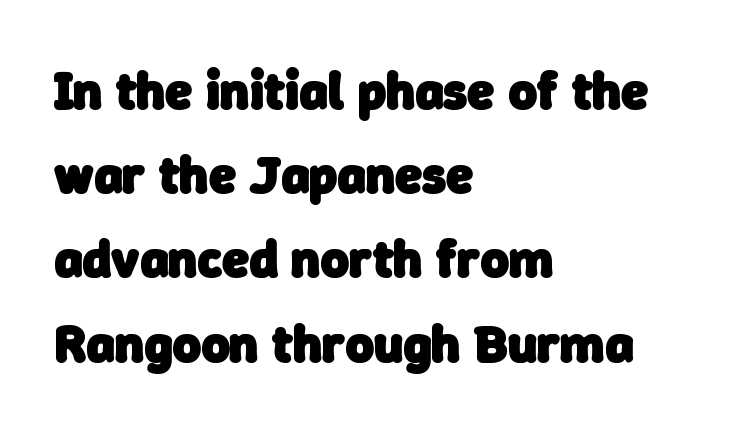
Q: Is the text bold? A: Yes.
Q: Is the typeface a serif or a sans-serif typeface? A: Sans-serif.
Q: Is the text underlined? A: No.
Q: How is the paragraph aligned? A: Left-aligned.
Q: Is the spacing between letters normal or unusually wide? A: Normal.
Q: Is the spacing between lines tight, normal or loose? A: Normal.
Q: Width (condensed, normal, or wide)? A: Normal.
Q: Stroke contrast? A: Low.
Q: x-height? A: Medium.
Q: Monospaced? A: No.
